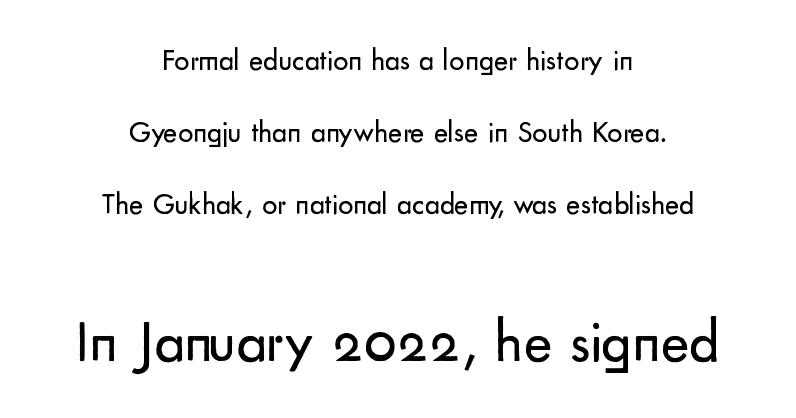
{"serif": "no", "italic": "no", "bold": "no", "weight": "regular", "width": "normal", "stroke_contrast": "low", "x_height": "small", "monospaced": "no", "underline": "no", "align": "center", "line_spacing": "loose", "line_spacing_ratio": 2.4, "letter_spacing": "normal", "letter_spacing_em": 0.0, "larger_block": "second", "size_ratio": 2.0, "glyph_px": 60}
